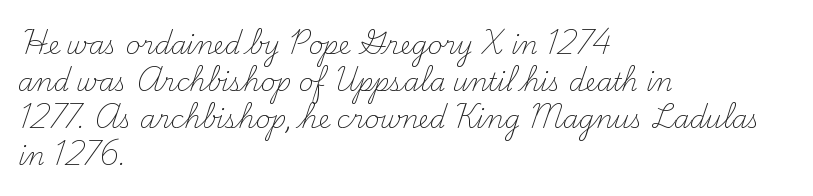
Q: Is the text bold? A: No.
Q: Is the text italic (slanted)? A: Yes.
Q: Is the text underlined? A: No.
Q: How is the paragraph aligned? A: Left-aligned.
Q: Is the spacing between letters normal or unusually wide? A: Normal.
Q: Is the spacing between lines tight, normal or loose? A: Normal.
